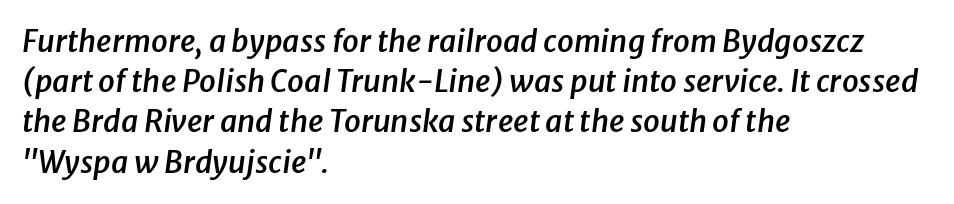
{"italic": "yes", "lean": "right", "slant_degrees": 8, "bold": "semi", "weight": "semibold", "width": "normal", "stroke_contrast": "low", "x_height": "medium", "monospaced": "no", "underline": "no", "align": "left", "line_spacing": "normal", "line_spacing_ratio": 1.34, "letter_spacing": "normal", "letter_spacing_em": 0.0, "glyph_px": 30}
